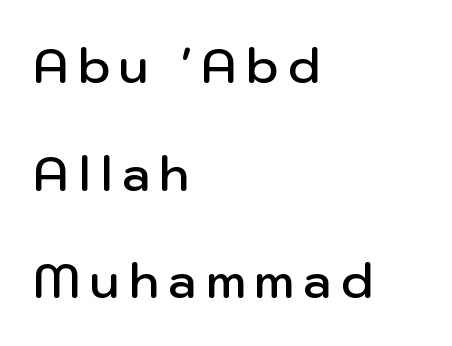
The image shows 48 px semibold sans-serif type, upright; set left-aligned, loose line spacing (2.24x), unusually wide letter spacing (+0.2 em), not underlined; low stroke contrast and a medium x-height.
